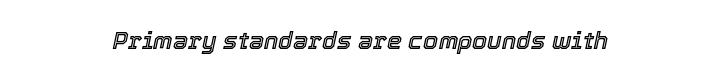
The image shows 24 px text type, italic (leaning right); set centered, normal letter spacing, not underlined.
